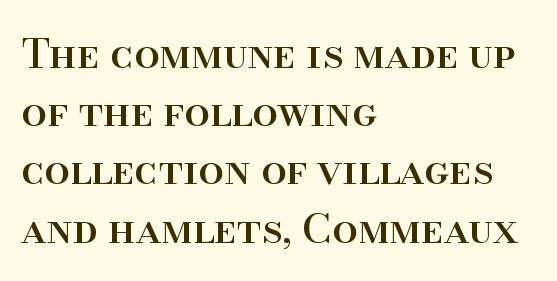
{"serif": "yes", "italic": "no", "width": "normal", "stroke_contrast": "high", "x_height": "small", "monospaced": "no", "underline": "no", "align": "left", "line_spacing": "normal", "line_spacing_ratio": 1.42, "letter_spacing": "normal", "letter_spacing_em": 0.0, "glyph_px": 41}
